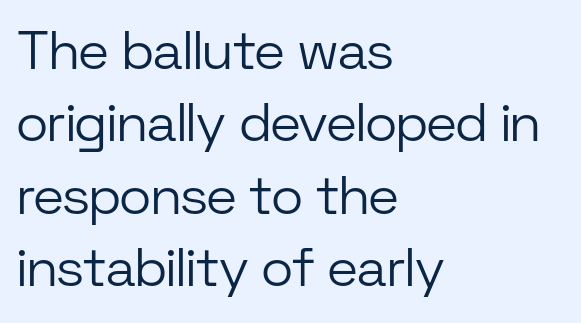
Q: Is the text bold? A: No.
Q: Is the text italic (slanted)? A: No, it is upright.
Q: Is the typeface a serif or a sans-serif typeface? A: Sans-serif.
Q: Is the text underlined? A: No.
Q: How is the paragraph aligned? A: Left-aligned.
Q: Is the spacing between letters normal or unusually wide? A: Normal.
Q: Is the spacing between lines tight, normal or loose? A: Normal.
Q: Width (condensed, normal, or wide)? A: Normal.
Q: Stroke contrast? A: Low.
Q: x-height? A: Medium.
Q: Monospaced? A: No.
